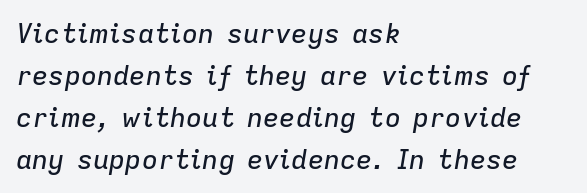
{"italic": "yes", "lean": "right", "slant_degrees": 9, "underline": "no", "align": "left", "line_spacing": "normal", "line_spacing_ratio": 1.55, "letter_spacing": "normal", "letter_spacing_em": 0.0, "glyph_px": 27}
